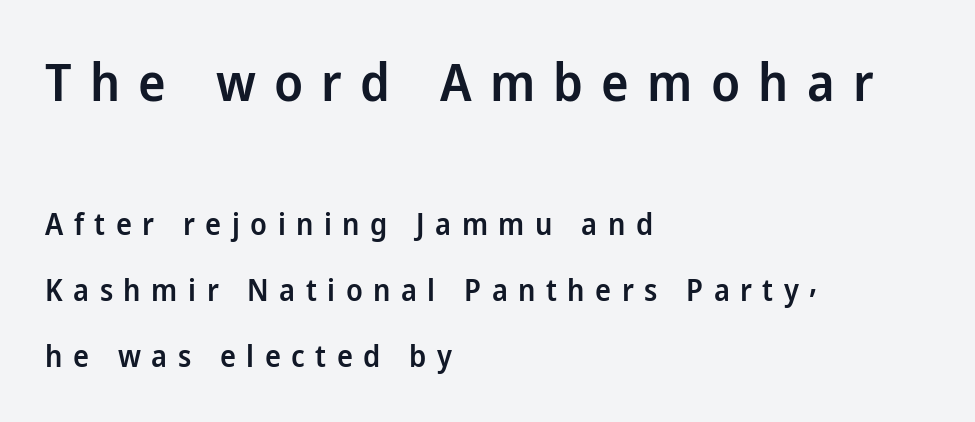
What weight is shown? A semibold, between regular and bold. These two chunks differ in scale, with the top chunk taking the larger measure. Compared with typical paragraphs, the rows here are farther apart. Regarding serifs, this sample does without them. Compared with typical body copy, the letter spacing here is much looser. The rendering anchors every line to the left-hand side.
